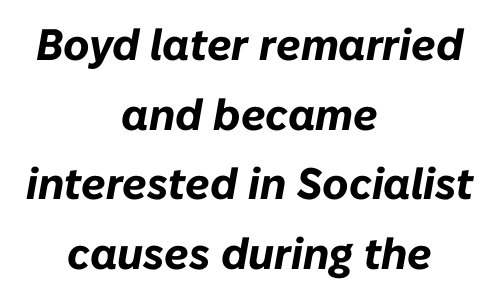
Tracking here is standard; glyphs follow each other at the usual distance. The setting favours the middle, as headings and verse often do. Successive baselines arrive at the customary interval. Think of a printed novel: that variable character pitch is what you see here.
